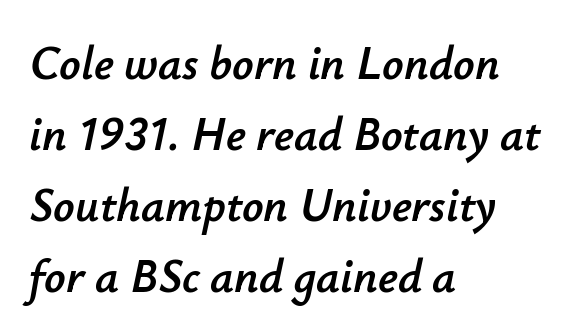
The image shows 47 px text type, italic (leaning right); set left-aligned, normal line spacing (1.51x), normal letter spacing, not underlined; low stroke contrast and a small x-height.
